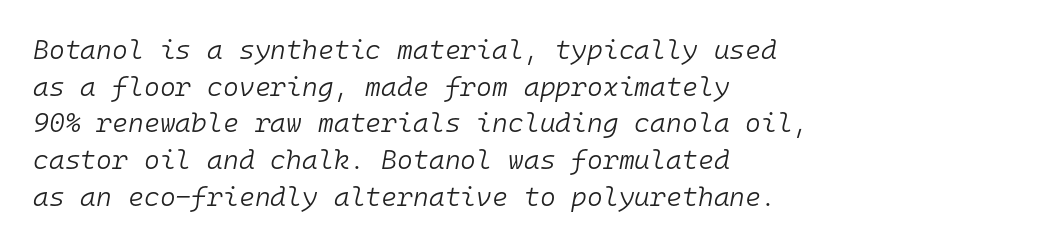
The image shows 27 px text type, italic (leaning right); set left-aligned, normal line spacing (1.36x), normal letter spacing, not underlined.
